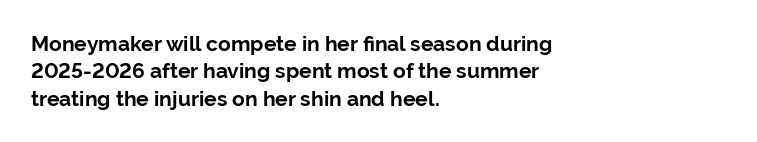
The image shows 21 px bold type, upright; set left-aligned, normal line spacing (1.3x), normal letter spacing, not underlined.
